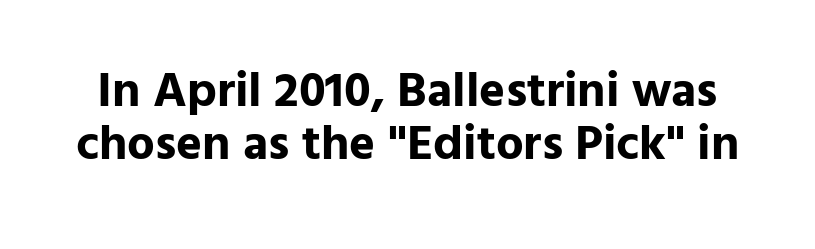
Q: Is the text bold? A: Yes.
Q: Is the text italic (slanted)? A: No, it is upright.
Q: Is the typeface a serif or a sans-serif typeface? A: Sans-serif.
Q: Is the text underlined? A: No.
Q: Is the spacing between letters normal or unusually wide? A: Normal.
Q: Is the spacing between lines tight, normal or loose? A: Tight.
Q: Width (condensed, normal, or wide)? A: Normal.
Q: Stroke contrast? A: Low.
Q: x-height? A: Medium.
Q: Monospaced? A: No.
